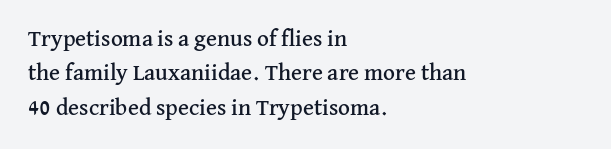
Q: Is the text italic (slanted)? A: No, it is upright.
Q: Is the text underlined? A: No.
Q: How is the paragraph aligned? A: Left-aligned.
Q: Is the spacing between letters normal or unusually wide? A: Normal.
Q: Is the spacing between lines tight, normal or loose? A: Normal.
